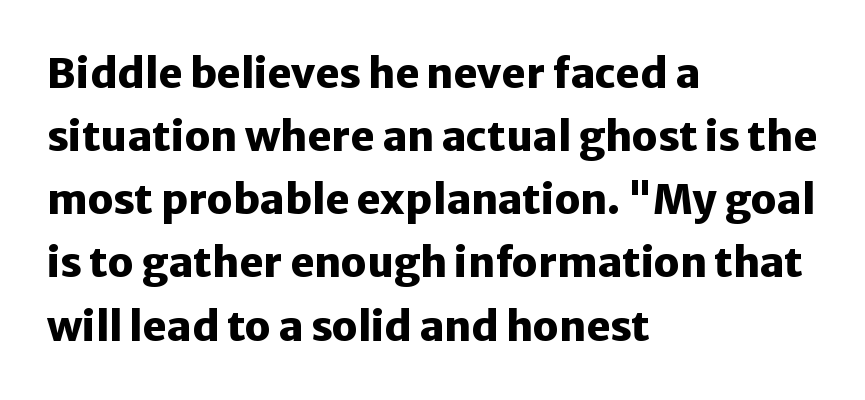
{"serif": "no", "italic": "no", "bold": "yes", "weight": "heavy", "width": "normal", "stroke_contrast": "low", "x_height": "medium", "monospaced": "no", "underline": "no", "align": "left", "line_spacing": "normal", "line_spacing_ratio": 1.54, "letter_spacing": "normal", "letter_spacing_em": 0.0, "glyph_px": 41}
